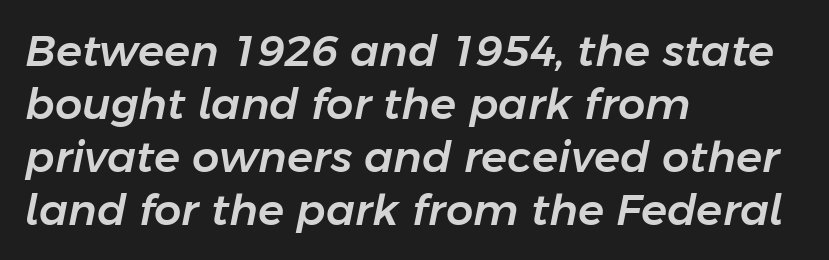
The tracking reads as untouched default to a designer's eye. A typesetter would call this proportional, since set widths differ per character. Descenders are the only things crossing below the line. Designer's note — italics engaged.
